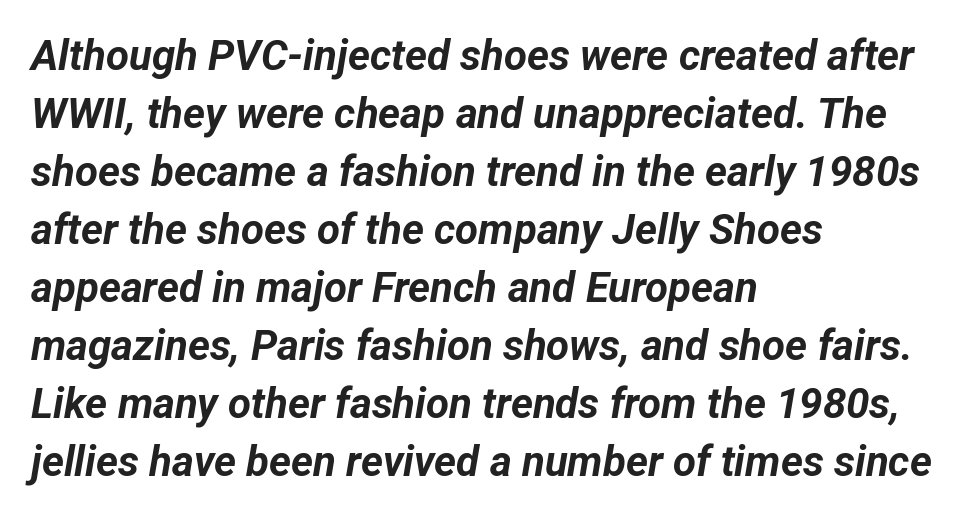
Italic: yes, the glyphs are oblique. How would I describe the line gaps? Plain and ordinary. These lines carry a lot of weight — the face is fully bold. The passage shown is typed in a proportional face where columns would drift. Bare-footed words on every line. These lines stack with their left ends in a neat column.
